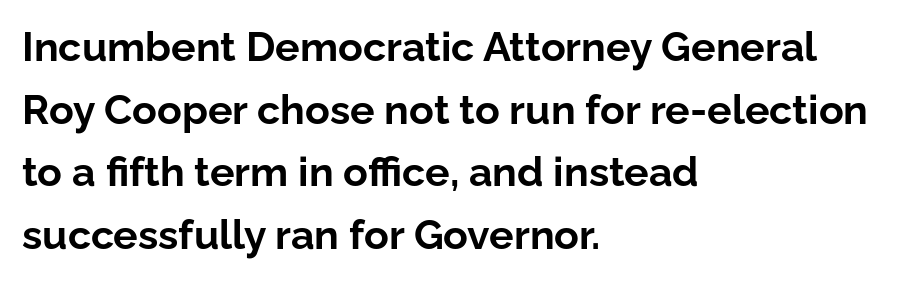
Q: Is the text bold? A: Yes.
Q: Is the text italic (slanted)? A: No, it is upright.
Q: Is the typeface a serif or a sans-serif typeface? A: Sans-serif.
Q: Is the text underlined? A: No.
Q: How is the paragraph aligned? A: Left-aligned.
Q: Is the spacing between letters normal or unusually wide? A: Normal.
Q: Is the spacing between lines tight, normal or loose? A: Normal.
Q: Width (condensed, normal, or wide)? A: Normal.
Q: Stroke contrast? A: Low.
Q: x-height? A: Medium.
Q: Monospaced? A: No.
